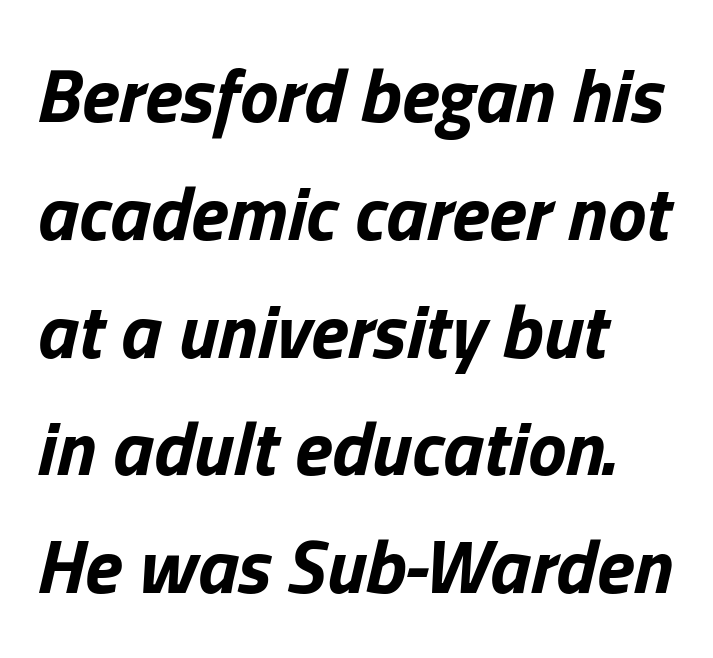
Q: Is the text bold? A: Yes.
Q: Is the text italic (slanted)? A: Yes, it leans right by about 13 degrees.
Q: Is the text underlined? A: No.
Q: How is the paragraph aligned? A: Left-aligned.
Q: Is the spacing between letters normal or unusually wide? A: Normal.
Q: Is the spacing between lines tight, normal or loose? A: Normal.
Q: Width (condensed, normal, or wide)? A: Normal.
Q: Stroke contrast? A: Low.
Q: x-height? A: Medium.
Q: Monospaced? A: No.
